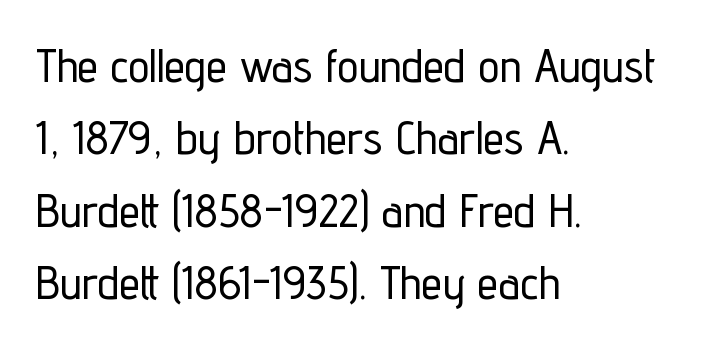
Words appear dense and cohesive because spacing is normal. The lines sit at an ordinary, default distance from one another. The rendering anchors every line to the left-hand side. Descender tails drop into unmarked territory.
